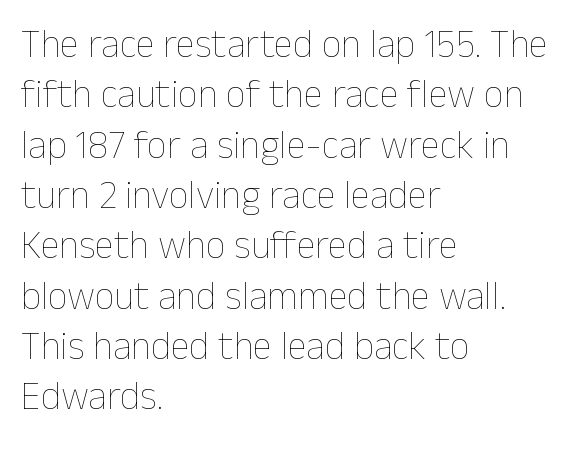
These lines are set flush left with a ragged right edge. This rendering leaves character spacing at its baseline value. The typeface has the unassuming heft of standard copy or less. Descenders are the only things crossing below the line. If you drew a line through each stem, it would be perfectly vertical.
